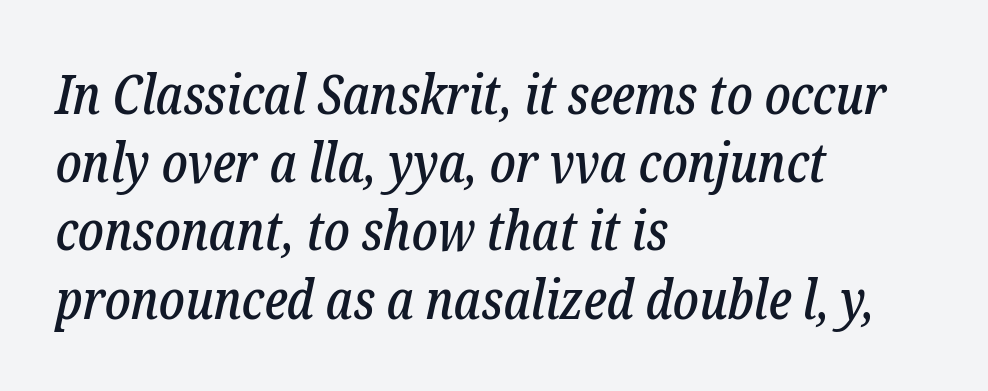
Descenders hang freely into open space. Visually the block forms a straight wall on the left and a jagged coastline on the right. Words appear dense and cohesive because spacing is normal. Note the varied advance widths — an 'i' is clearly narrower than an 'm'. The text was rendered using a seriffed face with decorative stroke endings.
